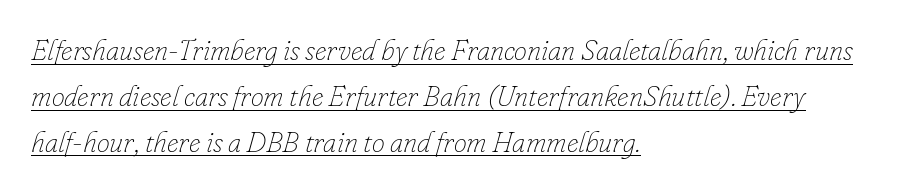
{"italic": "yes", "lean": "right", "slant_degrees": 16, "bold": "no", "weight": "thin", "width": "normal", "stroke_contrast": "low", "x_height": "small", "monospaced": "no", "underline": "yes", "align": "left", "line_spacing": "normal", "line_spacing_ratio": 1.58, "letter_spacing": "normal", "letter_spacing_em": 0.0, "glyph_px": 29}
